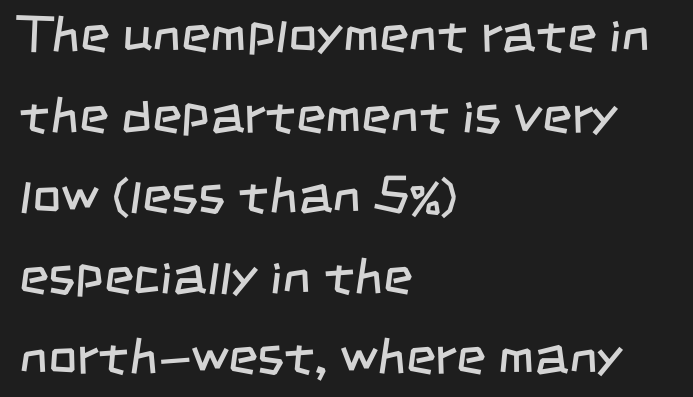
The vertical gap from one line to the next is medium. The designer went with a sans here, leaving each stem footless. Honestly, there is no underline to notice here at all. Notice how the passage keeps a crisp vertical edge on the left only. The typesetting does not lean heavy: it is not bold. The passage shown is typed in a proportional face where columns would drift.
